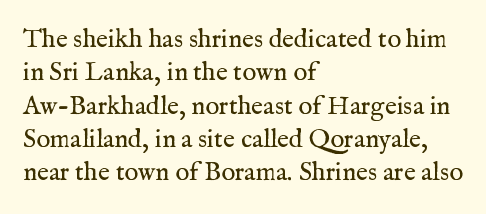
Compared with typical paragraphs, the rows here are spaced about the same. The letters stand straight up with perfectly vertical stems. Short and long lines alike share a common starting point at left. Is the stroke heavy? The answer is a plain regular-or-lighter. In terms of letterspacing, this is plain default setting. Just letters on the line, the space beneath them empty.
